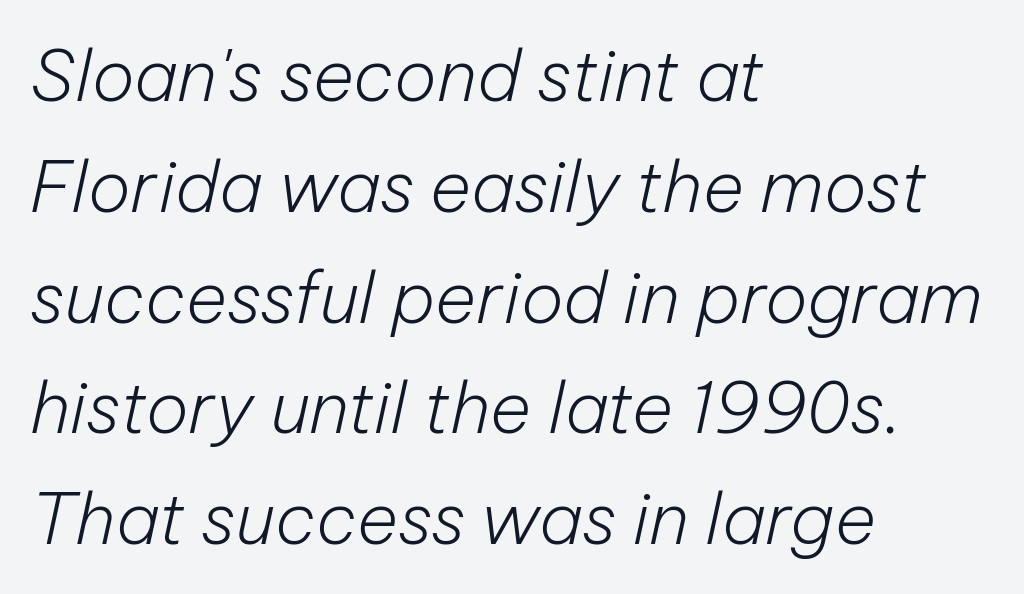
The image shows 71 px light type, italic (leaning right); set left-aligned, normal line spacing (1.56x), normal letter spacing, not underlined; low stroke contrast and a medium x-height.
